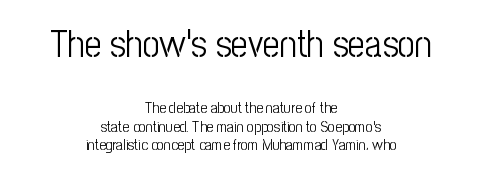
Q: Is the text bold? A: No.
Q: Is the text italic (slanted)? A: No, it is upright.
Q: Is the typeface a serif or a sans-serif typeface? A: Sans-serif.
Q: Is the text underlined? A: No.
Q: How is the paragraph aligned? A: Centered.
Q: Is the spacing between letters normal or unusually wide? A: Normal.
Q: Is the spacing between lines tight, normal or loose? A: Normal.
Q: Which block of text is set in a larger size, the first (top) or the second (bottom)? A: The first (top) one.
Q: Width (condensed, normal, or wide)? A: Condensed.
Q: Stroke contrast? A: Low.
Q: x-height? A: Medium.
Q: Monospaced? A: No.
